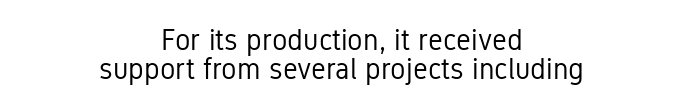
Q: Is the text bold? A: No.
Q: Is the text italic (slanted)? A: No, it is upright.
Q: Is the typeface a serif or a sans-serif typeface? A: Sans-serif.
Q: Is the text underlined? A: No.
Q: How is the paragraph aligned? A: Centered.
Q: Is the spacing between letters normal or unusually wide? A: Normal.
Q: Is the spacing between lines tight, normal or loose? A: Tight.
Q: Width (condensed, normal, or wide)? A: Condensed.
Q: Stroke contrast? A: Low.
Q: x-height? A: Medium.
Q: Monospaced? A: No.
